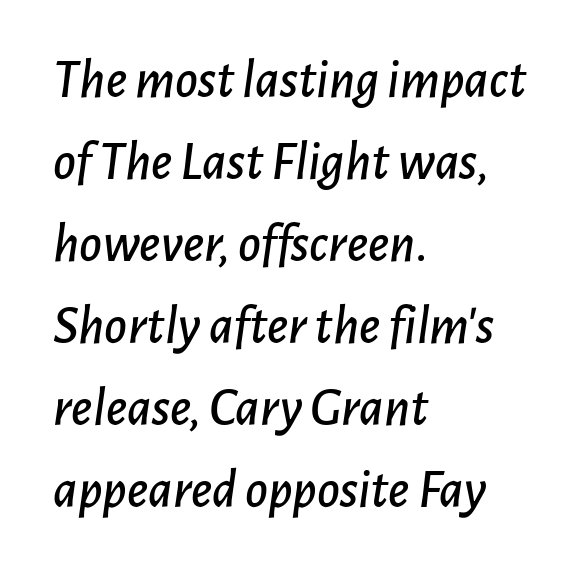
{"italic": "yes", "lean": "right", "slant_degrees": 7, "width": "normal", "stroke_contrast": "low", "x_height": "medium", "monospaced": "no", "underline": "no", "align": "left", "line_spacing": "normal", "line_spacing_ratio": 1.49, "letter_spacing": "normal", "letter_spacing_em": 0.0, "glyph_px": 55}
